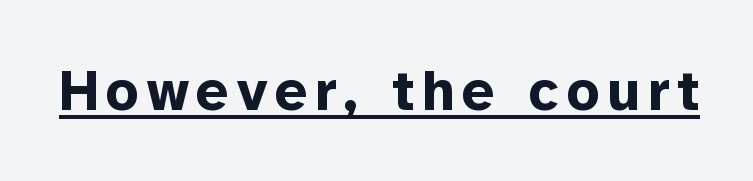
{"serif": "no", "italic": "no", "bold": "yes", "weight": "bold", "width": "normal", "stroke_contrast": "low", "x_height": "medium", "monospaced": "no", "underline": "yes", "glyph_px": 58}
